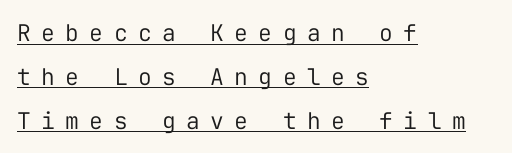
Q: Is the text bold? A: No.
Q: Is the text italic (slanted)? A: No, it is upright.
Q: Is the text underlined? A: Yes.
Q: How is the paragraph aligned? A: Left-aligned.
Q: Is the spacing between letters normal or unusually wide? A: Unusually wide.
Q: Is the spacing between lines tight, normal or loose? A: Loose.
